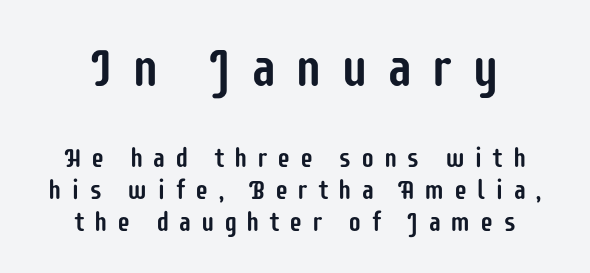
Q: Is the text italic (slanted)? A: No, it is upright.
Q: Is the typeface a serif or a sans-serif typeface? A: Sans-serif.
Q: Is the text underlined? A: No.
Q: Is the spacing between letters normal or unusually wide? A: Unusually wide.
Q: Which block of text is set in a larger size, the first (top) or the second (bottom)? A: The first (top) one.
Q: Width (condensed, normal, or wide)? A: Condensed.
Q: Stroke contrast? A: Low.
Q: x-height? A: Large.
Q: Monospaced? A: No.
